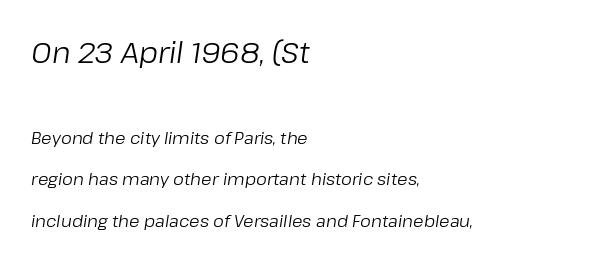
Does the lettering tilt? It does — this is italic. Is the lower block the larger one? No — the upper block carries the bigger type. Think of a printed novel: that variable character pitch is what you see here. Clear beneath every line of the passage. The letterforms sit shoulder to shoulder at normal distance. Horizontal alignment here is leftward, the default for most running prose.
